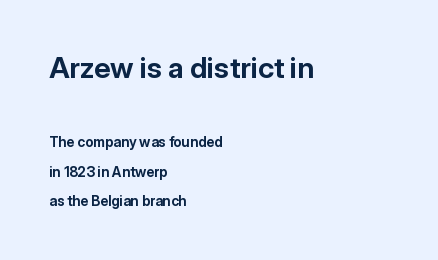
{"serif": "no", "italic": "no", "bold": "yes", "weight": "bold", "width": "normal", "stroke_contrast": "low", "x_height": "medium", "monospaced": "no", "underline": "no", "align": "left", "line_spacing": "loose", "line_spacing_ratio": 2.11, "letter_spacing": "normal", "letter_spacing_em": 0.0, "larger_block": "first", "size_ratio": 2.07, "glyph_px": 29}
